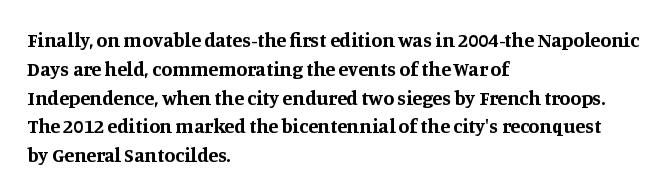
{"italic": "no", "bold": "yes", "underline": "no", "align": "left", "line_spacing": "normal", "line_spacing_ratio": 1.44, "letter_spacing": "normal", "letter_spacing_em": 0.0, "glyph_px": 20}
